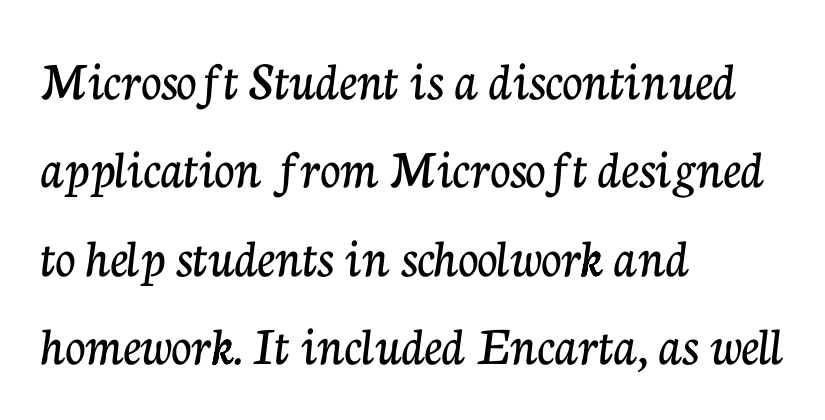
A typesetter would call this proportional, since set widths differ per character. The typeface chosen for these lines features serifs. Students, observe: this is what conventionally led text looks like. Is the block centered? No — it sits flush against the left margin.
